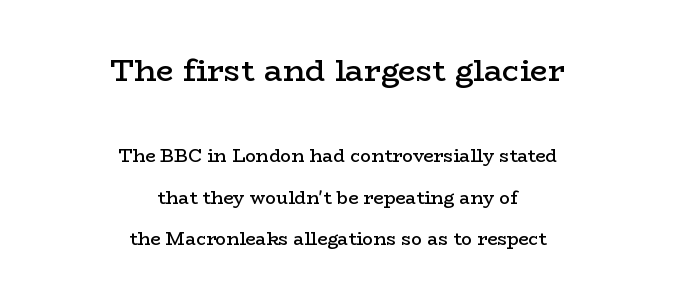
The rendering shrinks the type as you move from the upper chunk to the lower. Characters remain perfectly vertical along every line. Unmarked baselines from the first word to the last. Each letter keeps its own natural width here, so spacing adapts to shape.
